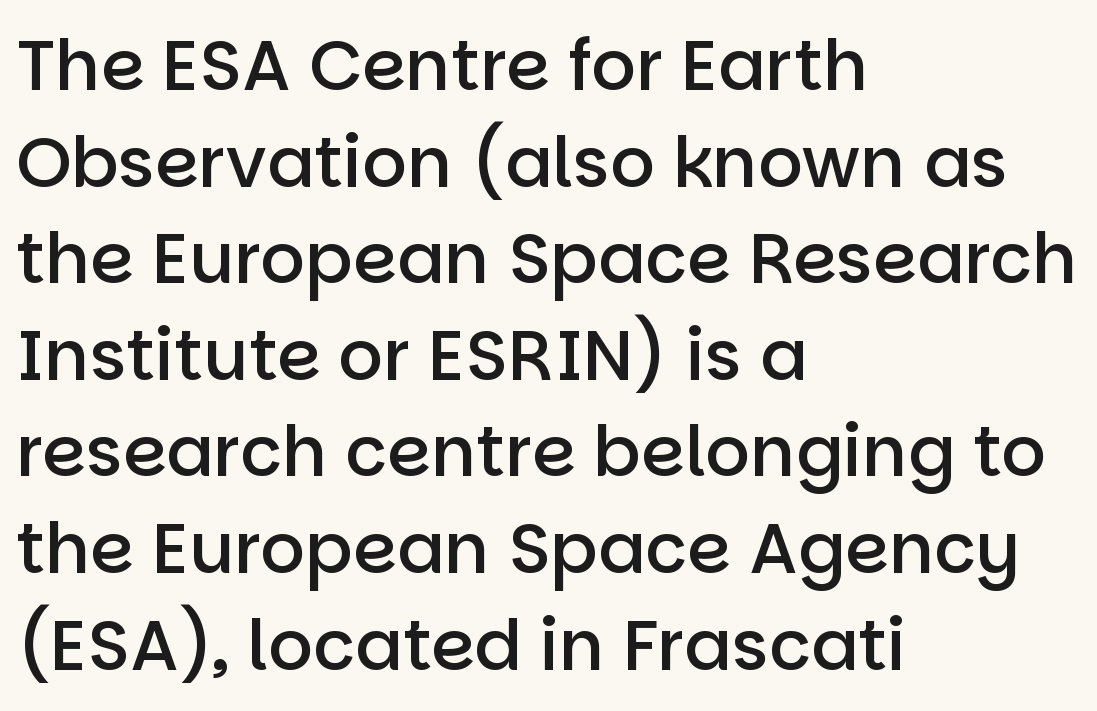
Q: Is the text bold? A: Semi-bold.
Q: Is the text italic (slanted)? A: No, it is upright.
Q: Is the typeface a serif or a sans-serif typeface? A: Sans-serif.
Q: Is the text underlined? A: No.
Q: How is the paragraph aligned? A: Left-aligned.
Q: Is the spacing between letters normal or unusually wide? A: Normal.
Q: Is the spacing between lines tight, normal or loose? A: Normal.
Q: Width (condensed, normal, or wide)? A: Normal.
Q: Stroke contrast? A: Low.
Q: x-height? A: Large.
Q: Monospaced? A: No.
